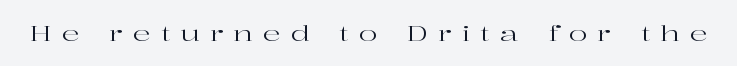
Q: Is the text bold? A: No.
Q: Is the text italic (slanted)? A: No, it is upright.
Q: Is the text underlined? A: No.
Q: Is the spacing between letters normal or unusually wide? A: Unusually wide.
